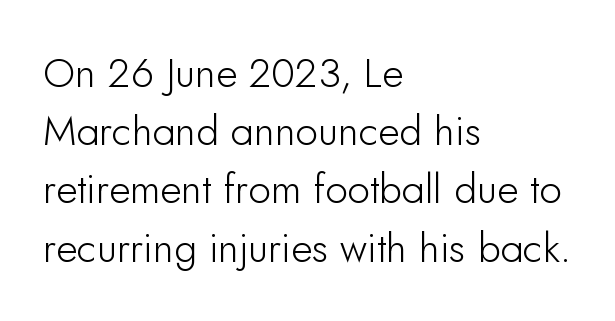
Q: Is the text italic (slanted)? A: No, it is upright.
Q: Is the typeface a serif or a sans-serif typeface? A: Sans-serif.
Q: Is the text underlined? A: No.
Q: How is the paragraph aligned? A: Left-aligned.
Q: Is the spacing between letters normal or unusually wide? A: Normal.
Q: Is the spacing between lines tight, normal or loose? A: Normal.
Q: Width (condensed, normal, or wide)? A: Normal.
Q: Stroke contrast? A: Low.
Q: x-height? A: Small.
Q: Monospaced? A: No.
